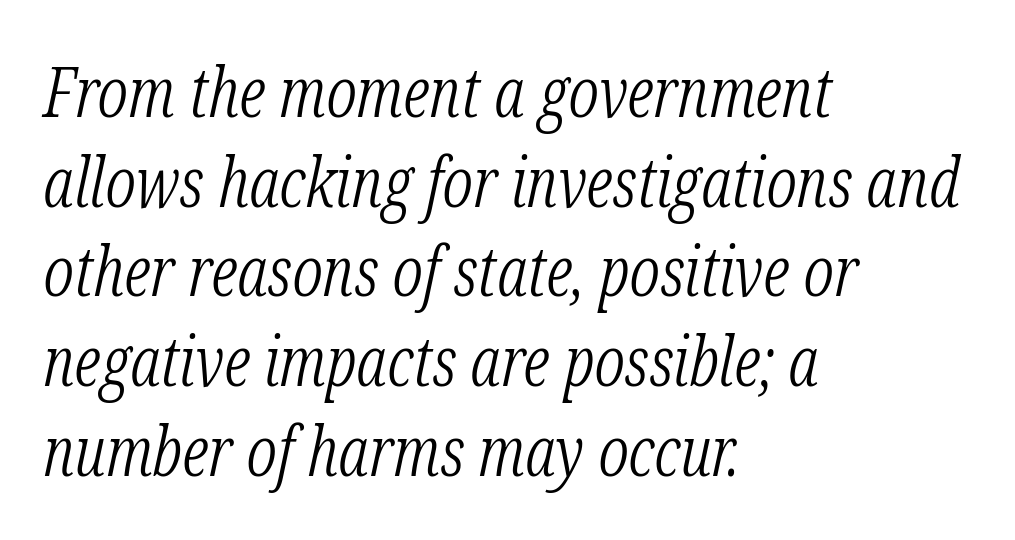
Q: Is the text bold? A: No.
Q: Is the text italic (slanted)? A: Yes, it leans right by about 12 degrees.
Q: Is the typeface a serif or a sans-serif typeface? A: Serif.
Q: Is the text underlined? A: No.
Q: How is the paragraph aligned? A: Left-aligned.
Q: Is the spacing between letters normal or unusually wide? A: Normal.
Q: Is the spacing between lines tight, normal or loose? A: Normal.
Q: Width (condensed, normal, or wide)? A: Condensed.
Q: Stroke contrast? A: Low.
Q: x-height? A: Medium.
Q: Monospaced? A: No.
